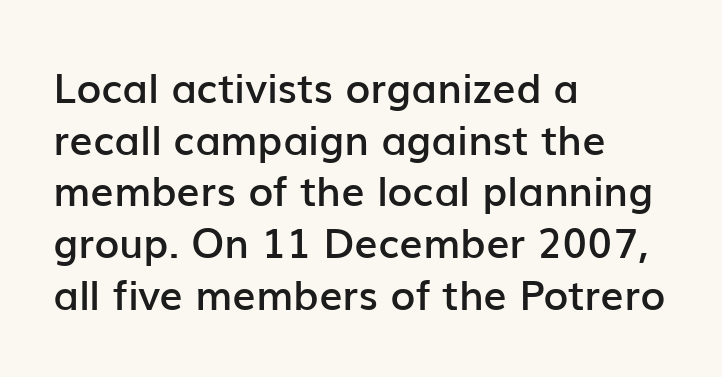
The characters look somewhat weighty, a semibold short of true bold. Layout note: lines flush left. Is there much room between lines? A standard amount, neither cramped nor airy. Do the letters lean? They stand straight. The face used here is rendered with its standard letterfit. A typesetter would call this proportional, since set widths differ per character.
